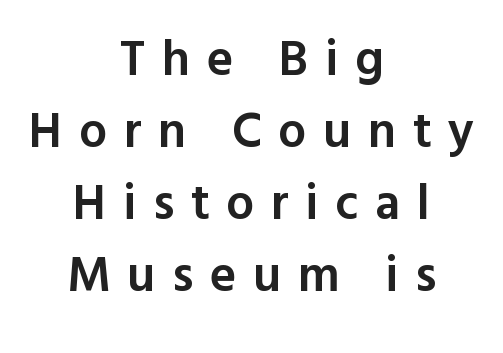
Semibold letterforms, between regular and bold. Each letter's strokes conclude bluntly, with no projecting serifs. These lines have a slow, spaced-out rhythm from letter to letter. The rendering uses a moderate line-height, typical for paragraphs. The specimen reads as upright at a glance.
